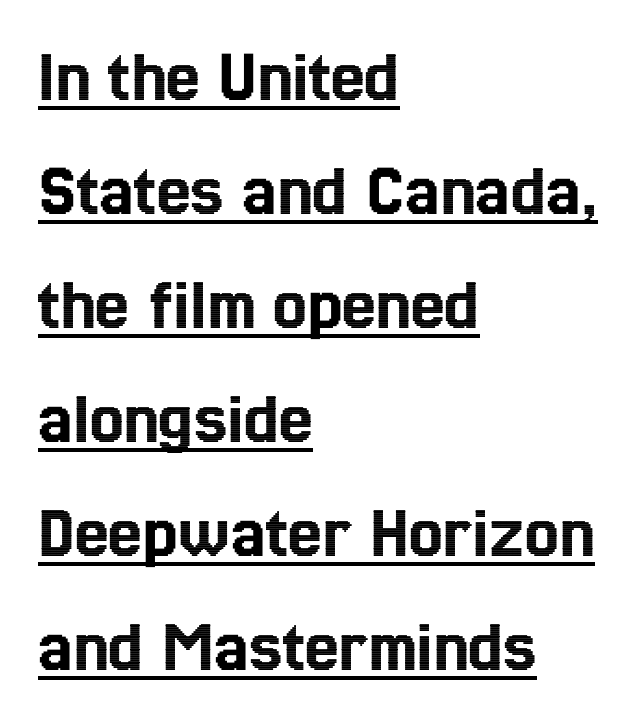
The image shows 76 px condensed type, upright; set left-aligned, normal line spacing (1.5x), normal letter spacing, underlined; a medium x-height.
